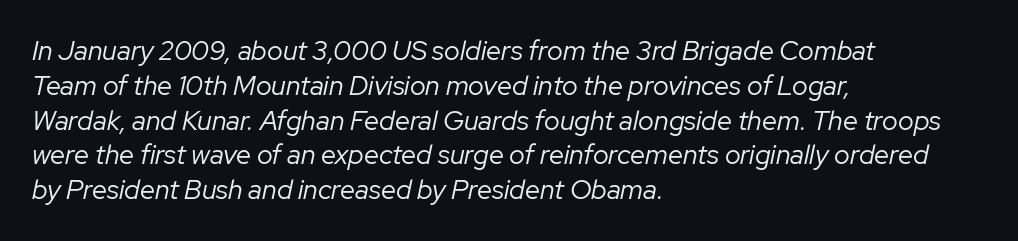
Characters are canted at an angle relative to the baseline's perpendicular. The lines in this sample share a left origin and differ only in where they stop. The letterforms sit shoulder to shoulder at normal distance. The weight would be labelled regular, book, light, or lighter still.
